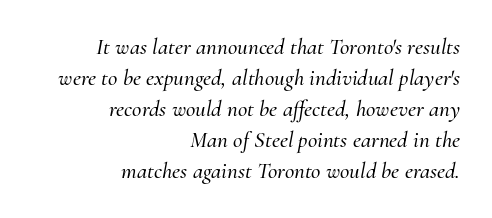
The setting favours the right margin, as signatures and pull-quotes sometimes do. The strip under each line holds only bare page. If you measured baseline to baseline, you'd find a middling distance. Short note: letters normally spaced. Yep, that's italic — everything's leaning.
